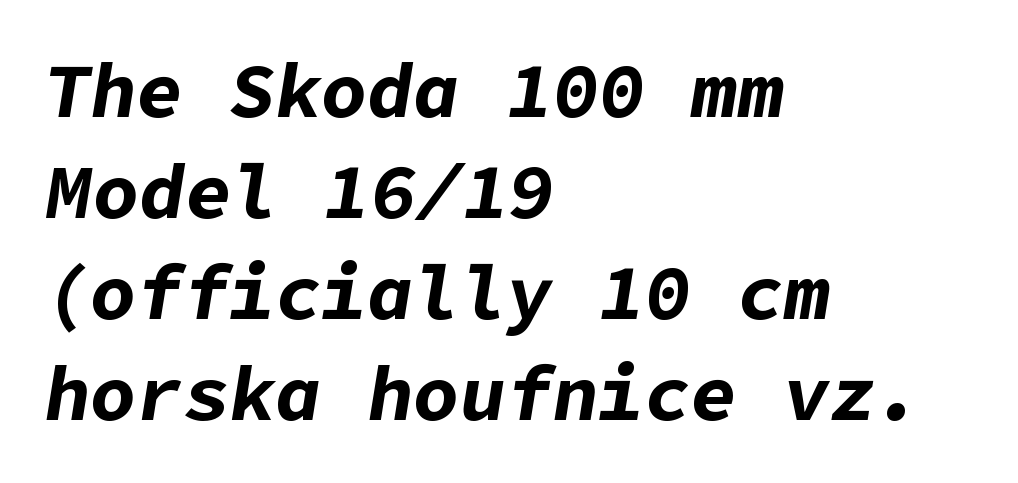
Q: Is the text bold? A: Yes.
Q: Is the text italic (slanted)? A: Yes, it leans right by about 9 degrees.
Q: Is the text underlined? A: No.
Q: How is the paragraph aligned? A: Left-aligned.
Q: Is the spacing between letters normal or unusually wide? A: Normal.
Q: Is the spacing between lines tight, normal or loose? A: Normal.
Q: Width (condensed, normal, or wide)? A: Normal.
Q: Stroke contrast? A: Low.
Q: x-height? A: Medium.
